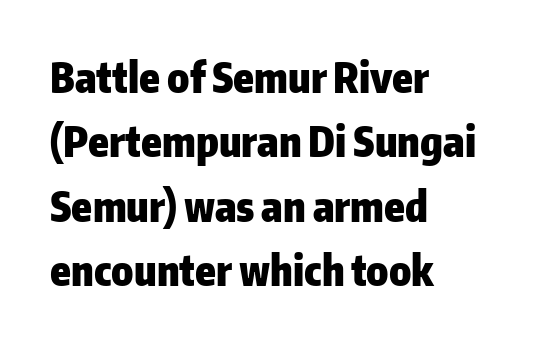
{"serif": "no", "italic": "no", "bold": "yes", "weight": "heavy", "width": "normal", "stroke_contrast": "low", "x_height": "medium", "monospaced": "no", "underline": "no", "align": "left", "line_spacing": "normal", "line_spacing_ratio": 1.57, "letter_spacing": "normal", "letter_spacing_em": 0.0, "glyph_px": 41}
